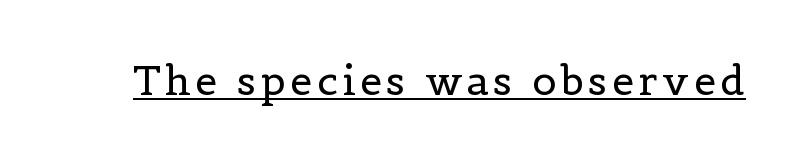
Q: Is the text bold? A: No.
Q: Is the text italic (slanted)? A: No, it is upright.
Q: Is the typeface a serif or a sans-serif typeface? A: Serif.
Q: Is the text underlined? A: Yes.
Q: Width (condensed, normal, or wide)? A: Normal.
Q: x-height? A: Medium.
Q: Monospaced? A: No.
